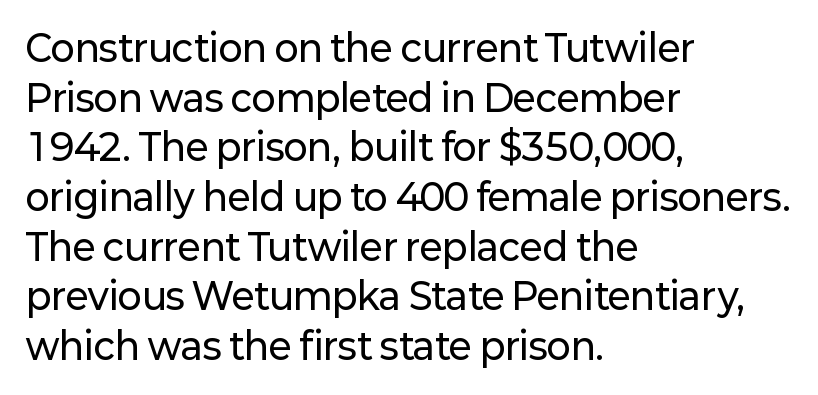
{"serif": "no", "italic": "no", "width": "normal", "stroke_contrast": "low", "x_height": "medium", "monospaced": "no", "underline": "no", "align": "left", "line_spacing": "normal", "line_spacing_ratio": 1.38, "letter_spacing": "normal", "letter_spacing_em": 0.0, "glyph_px": 36}
